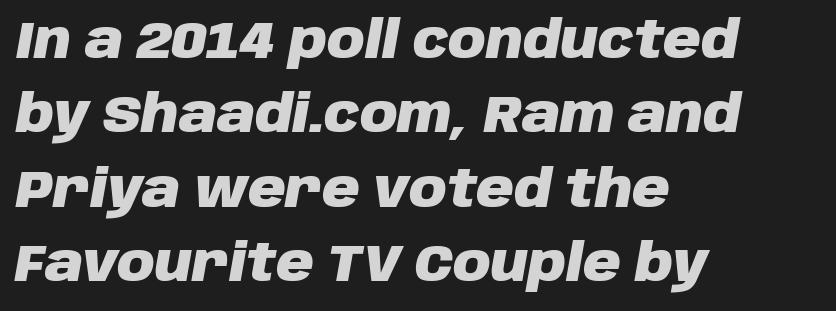
The image shows 52 px heavy type, italic (leaning right); set left-aligned, normal line spacing (1.43x), normal letter spacing, not underlined; low stroke contrast and a large x-height.
